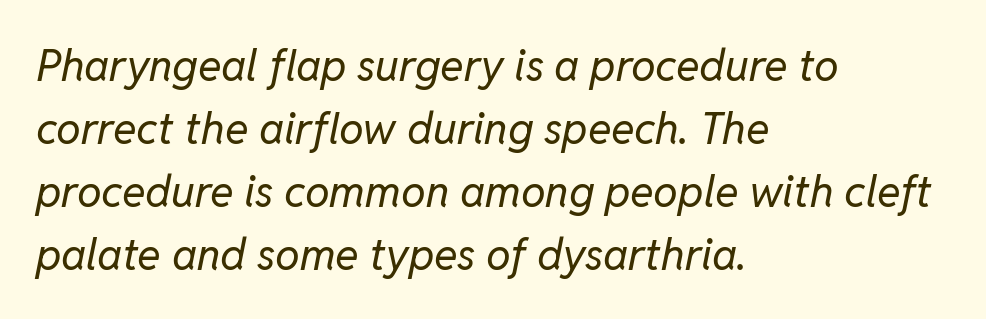
{"italic": "yes", "lean": "right", "slant_degrees": 11, "bold": "no", "weight": "regular", "width": "normal", "stroke_contrast": "low", "x_height": "medium", "monospaced": "no", "underline": "no", "align": "left", "line_spacing": "normal", "line_spacing_ratio": 1.43, "letter_spacing": "normal", "letter_spacing_em": 0.0, "glyph_px": 44}
